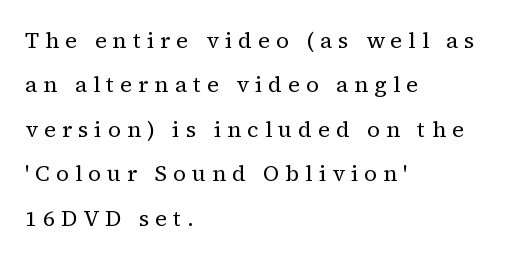
The image shows 22 px text type, upright; set left-aligned, loose line spacing (2.02x), unusually wide letter spacing (+0.28 em), not underlined.
